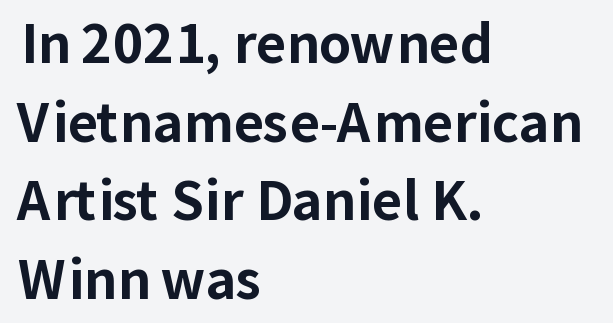
This sample keeps an unexceptional amount of space between lines. Teacher's note: observe the even left margin — that is flush-left alignment. These lines carry a lot of weight — the face is fully bold. Is this a sans? Yes — the strokes have no serifs. Quick note: underline off. What stands out about the letter spacing? Nothing — it is the standard amount.
